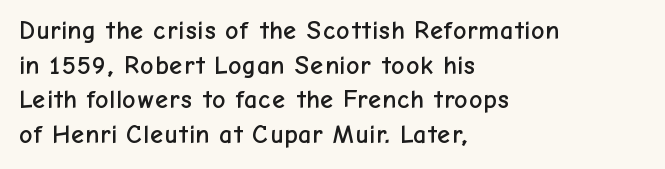
Q: Is the text italic (slanted)? A: No, it is upright.
Q: Is the text underlined? A: No.
Q: How is the paragraph aligned? A: Left-aligned.
Q: Is the spacing between letters normal or unusually wide? A: Normal.
Q: Is the spacing between lines tight, normal or loose? A: Normal.
